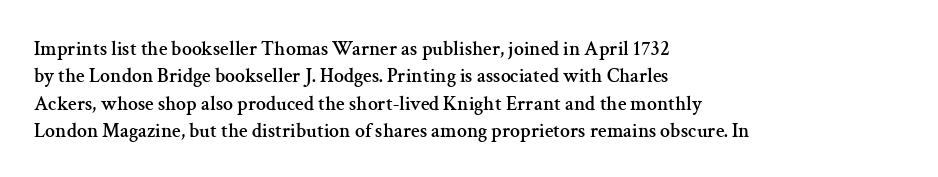
The specimen omits any rule beneath the text block's lines. The face used here is rendered with its standard letterfit. Posture: straight, roman, zero tilt. A student would call this left alignment; a typographer would say flush left, rag right. If you measured baseline to baseline, you'd find a middling distance.
